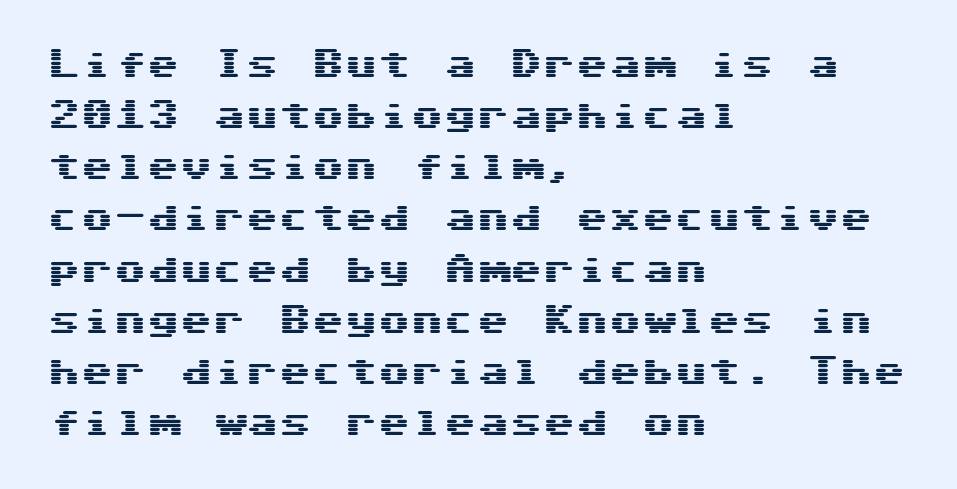
The image shows 33 px wide sans-serif type, upright; set left-aligned, normal line spacing (1.55x), normal letter spacing, not underlined; medium stroke contrast and a medium x-height.
